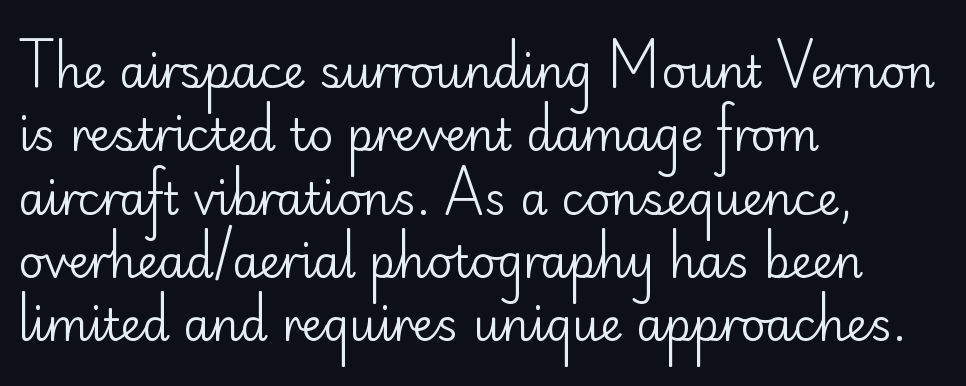
These lines were composed using upright roman letters. The typeface has the unassuming heft of standard copy or less. The rendering anchors every line to the left-hand side. Each word holds together tightly as a unit, with standard inter-letter gaps. Note the varied advance widths — an 'i' is clearly narrower than an 'm'.
